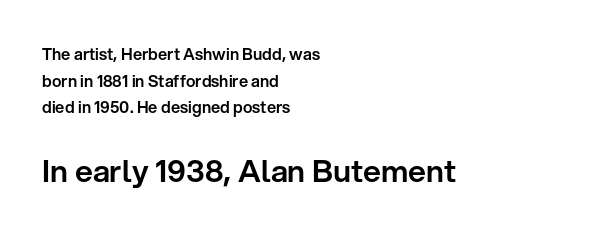
Q: Is the text italic (slanted)? A: No, it is upright.
Q: Is the typeface a serif or a sans-serif typeface? A: Sans-serif.
Q: Is the text underlined? A: No.
Q: How is the paragraph aligned? A: Left-aligned.
Q: Is the spacing between letters normal or unusually wide? A: Normal.
Q: Is the spacing between lines tight, normal or loose? A: Normal.
Q: Which block of text is set in a larger size, the first (top) or the second (bottom)? A: The second (bottom) one.
Q: Width (condensed, normal, or wide)? A: Normal.
Q: Stroke contrast? A: Low.
Q: x-height? A: Medium.
Q: Monospaced? A: No.
